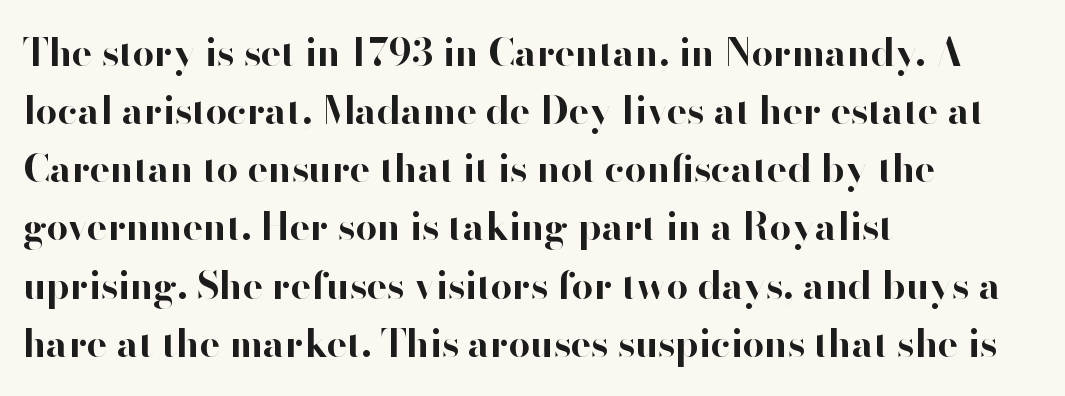
{"serif": "no", "italic": "no", "bold": "yes", "weight": "bold", "width": "normal", "stroke_contrast": "high", "x_height": "small", "monospaced": "no", "underline": "no", "align": "left", "line_spacing": "normal", "line_spacing_ratio": 1.53, "letter_spacing": "normal", "letter_spacing_em": 0.0, "glyph_px": 38}
